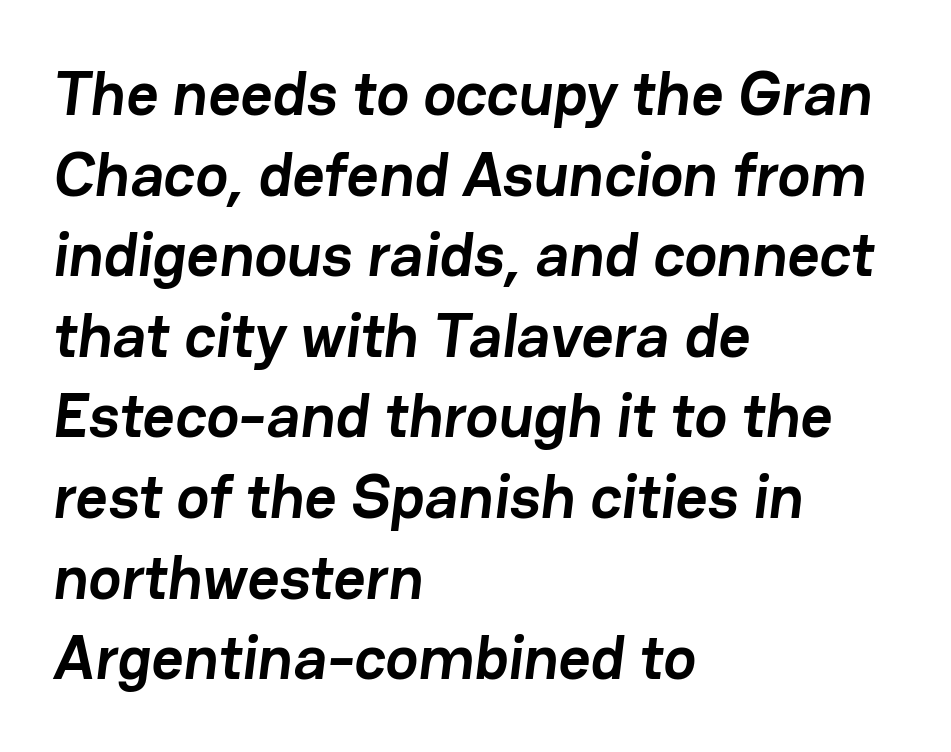
Grotesque or geometric, the face here clearly has no serifs. The letterforms sit shoulder to shoulder at normal distance. Varying glyph widths throughout — classic text-font behaviour. The characters look thick and weighty, a clear bold. Descenders hang freely into open space. Notice how the passage keeps a crisp vertical edge on the left only.
